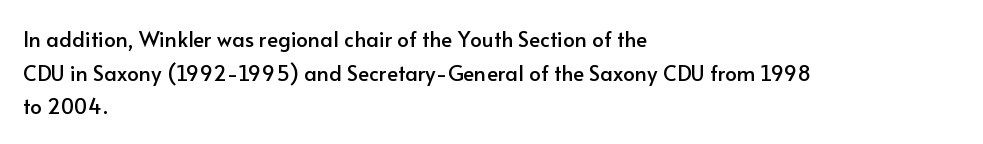
{"italic": "no", "underline": "no", "align": "left", "line_spacing": "normal", "line_spacing_ratio": 1.6, "letter_spacing": "normal", "letter_spacing_em": 0.0, "glyph_px": 21}
